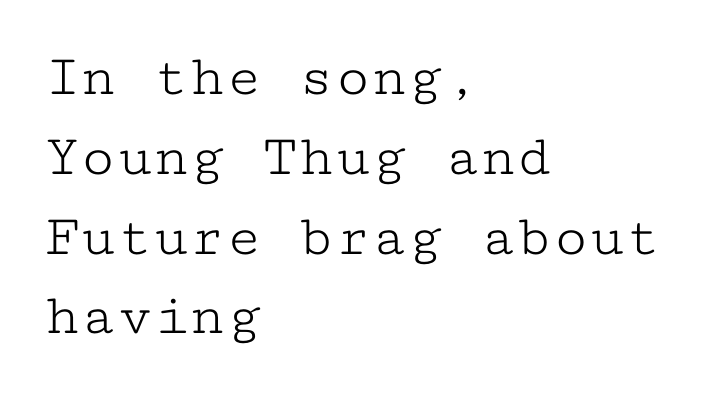
You can tell from the footed stems that serif type was used. This sample has the even, mechanical cadence of fixed-width lettering. Leading: standard. Stems here are at most as thick as an everyday book face. Is the letter spacing exaggerated? No — it looks like the ordinary default.
